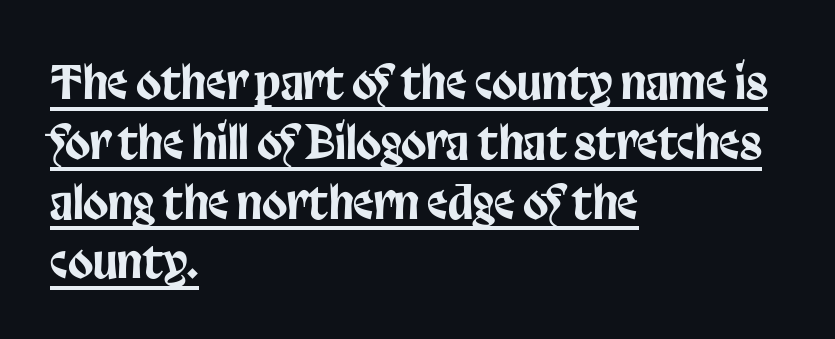
Serif or sans? Sans — the stroke terminals are bare. Short and long lines alike share a common starting point at left. Students, observe the line beneath the letters — that is underlining. Vertical spacing — default. Short note: letters normally spaced.
